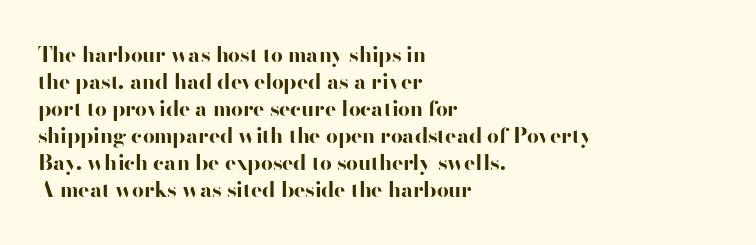
{"italic": "no", "bold": "yes", "underline": "no", "align": "left", "line_spacing": "normal", "line_spacing_ratio": 1.29, "letter_spacing": "normal", "letter_spacing_em": 0.0, "glyph_px": 21}
